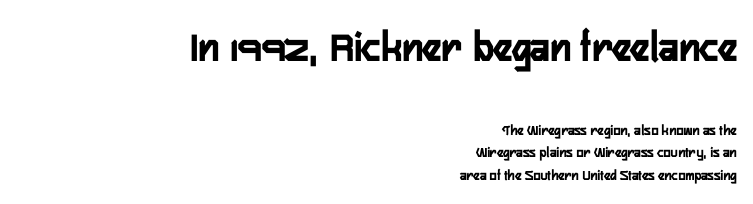
Q: Is the text italic (slanted)? A: No, it is upright.
Q: Is the typeface a serif or a sans-serif typeface? A: Sans-serif.
Q: Is the text underlined? A: No.
Q: How is the paragraph aligned? A: Right-aligned.
Q: Is the spacing between letters normal or unusually wide? A: Normal.
Q: Is the spacing between lines tight, normal or loose? A: Normal.
Q: Which block of text is set in a larger size, the first (top) or the second (bottom)? A: The first (top) one.
Q: Width (condensed, normal, or wide)? A: Condensed.
Q: Stroke contrast? A: Low.
Q: x-height? A: Medium.
Q: Monospaced? A: No.
